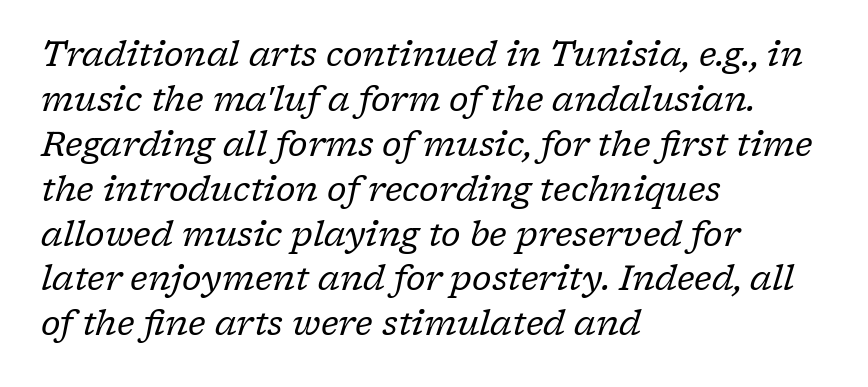
{"serif": "yes", "italic": "yes", "lean": "right", "slant_degrees": 17, "bold": "no", "weight": "regular", "width": "normal", "stroke_contrast": "low", "x_height": "medium", "monospaced": "no", "underline": "no", "align": "left", "line_spacing": "normal", "line_spacing_ratio": 1.32, "letter_spacing": "normal", "letter_spacing_em": 0.0, "glyph_px": 34}
